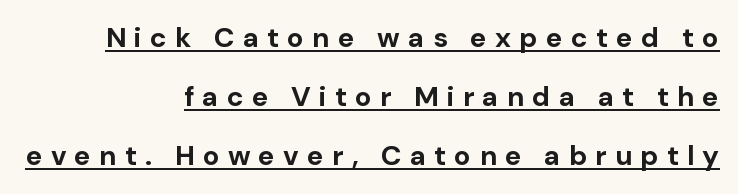
The image shows 28 px bold sans-serif type, upright; set right-aligned, loose line spacing (2.11x), unusually wide letter spacing (+0.29 em), underlined; low stroke contrast and a medium x-height.
